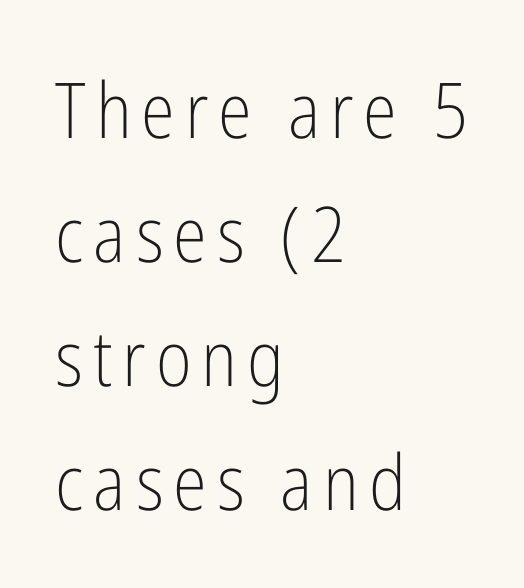
Vertically, the passage feels balanced, rows spaced as you'd expect. Is the type heavy? It reads as light-to-regular instead. Casual observation: everything's shoved over to the left. Honestly, there is no underline to notice here at all.
